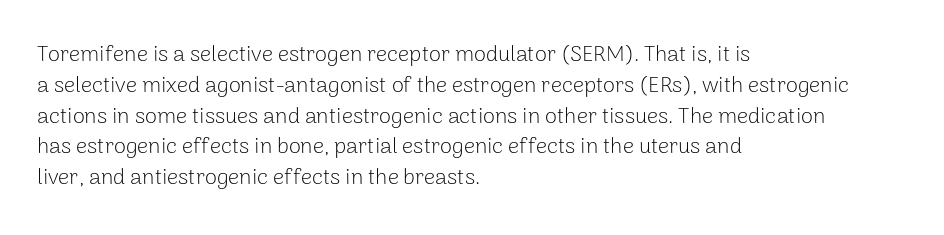
{"italic": "no", "bold": "no", "underline": "no", "align": "left", "line_spacing": "normal", "line_spacing_ratio": 1.4, "letter_spacing": "normal", "letter_spacing_em": 0.0, "glyph_px": 22}
